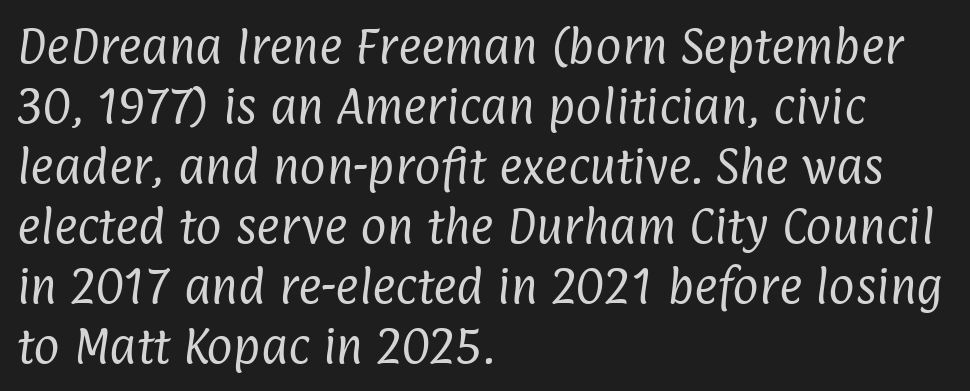
Weight: regular or lighter. Think of a printed novel: that variable character pitch is what you see here. Standard letterfit; no display-style spreading of the glyphs. The lines are quadded left. The area under the type is left untouched.
